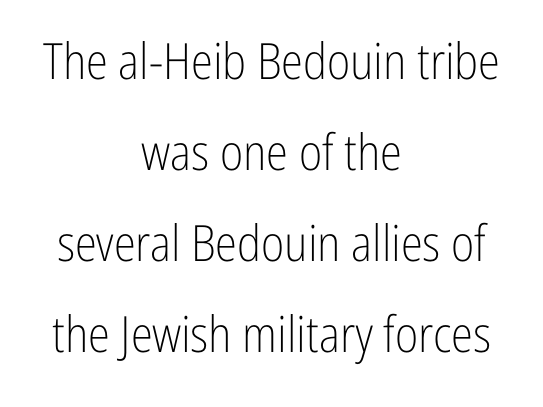
The image shows 50 px light, condensed sans-serif type, upright; set centered, line spacing 1.82x, normal letter spacing, not underlined; low stroke contrast and a medium x-height.
